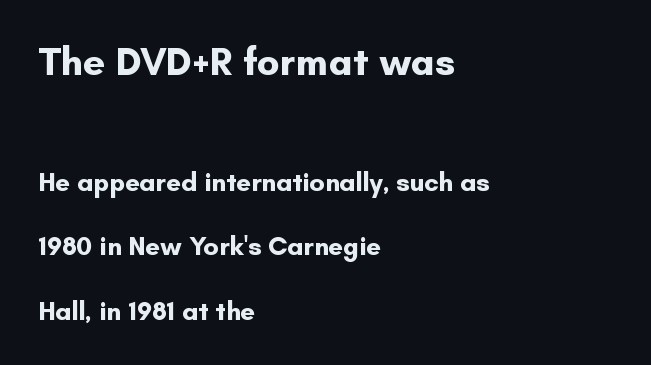
The image shows 39 px bold sans-serif type, upright; set left-aligned, loose line spacing (2.48x), normal letter spacing, not underlined; the first (top) block is 1.5x larger; low stroke contrast and a small x-height.
